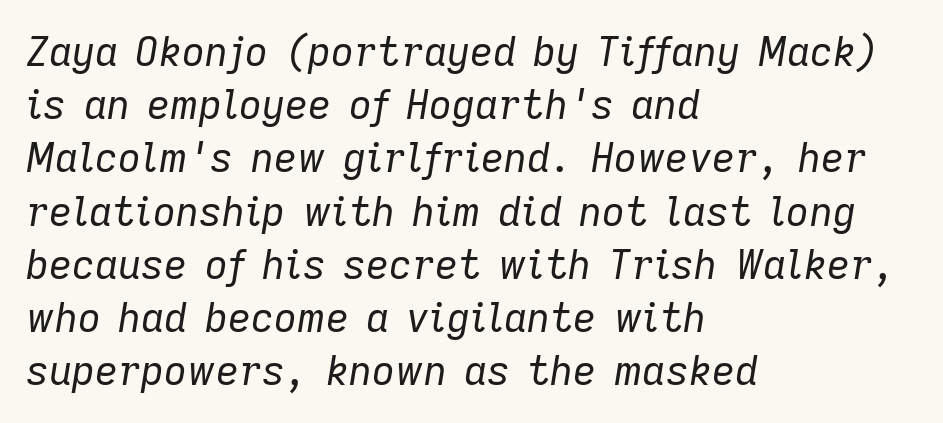
{"italic": "yes", "lean": "right", "slant_degrees": 9, "bold": "no", "weight": "regular", "width": "normal", "stroke_contrast": "low", "x_height": "medium", "monospaced": "no", "underline": "no", "align": "left", "line_spacing": "normal", "line_spacing_ratio": 1.33, "letter_spacing": "normal", "letter_spacing_em": 0.0, "glyph_px": 40}
